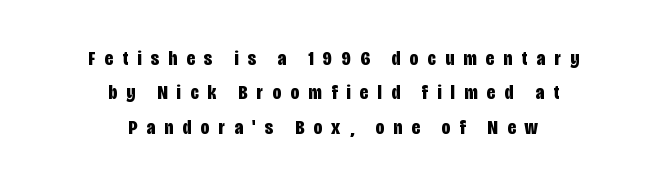
The image shows 21 px bold type, upright; set centered, normal line spacing (1.64x), unusually wide letter spacing (+0.45 em), not underlined.
